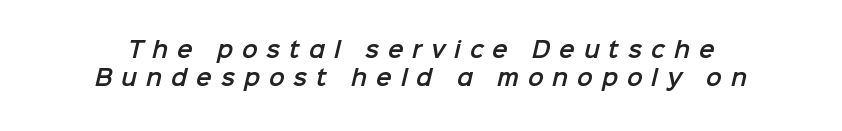
The image shows 21 px text type; set normal line spacing (1.35x), unusually wide letter spacing (+0.42 em), not underlined.
